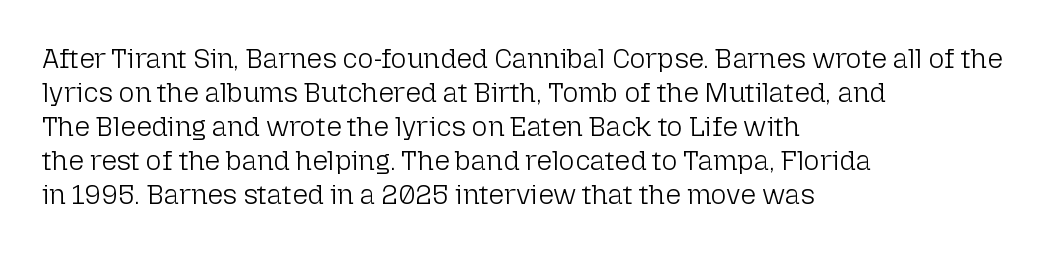
The image shows 27 px text type, upright; set left-aligned, normal line spacing (1.26x), normal letter spacing, not underlined.
